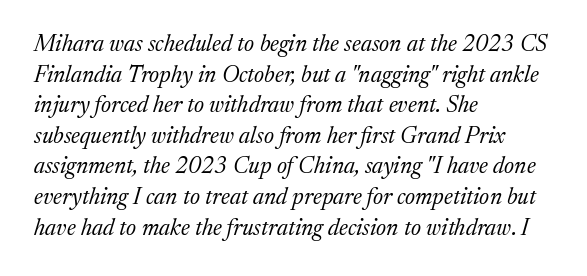
The image shows 23 px text type, italic (leaning right); set left-aligned, normal line spacing (1.33x), normal letter spacing, not underlined.
